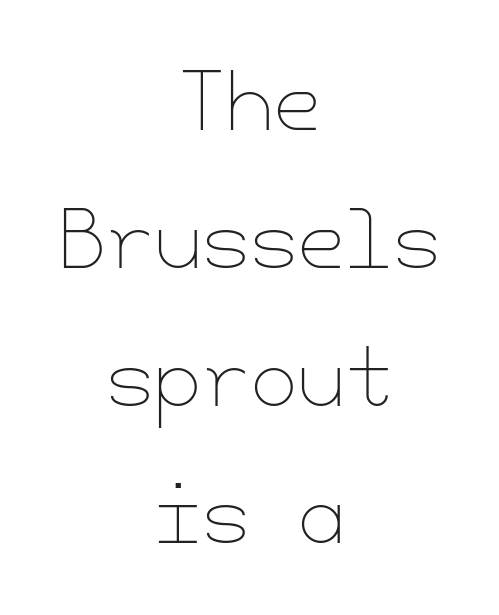
Each word holds together tightly as a unit, with standard inter-letter gaps. Every row of glyphs is offset so its center matches the block's center. Posture: upright roman. Has an underline been added? It has not. Stems here are at most as thick as an everyday book face.
